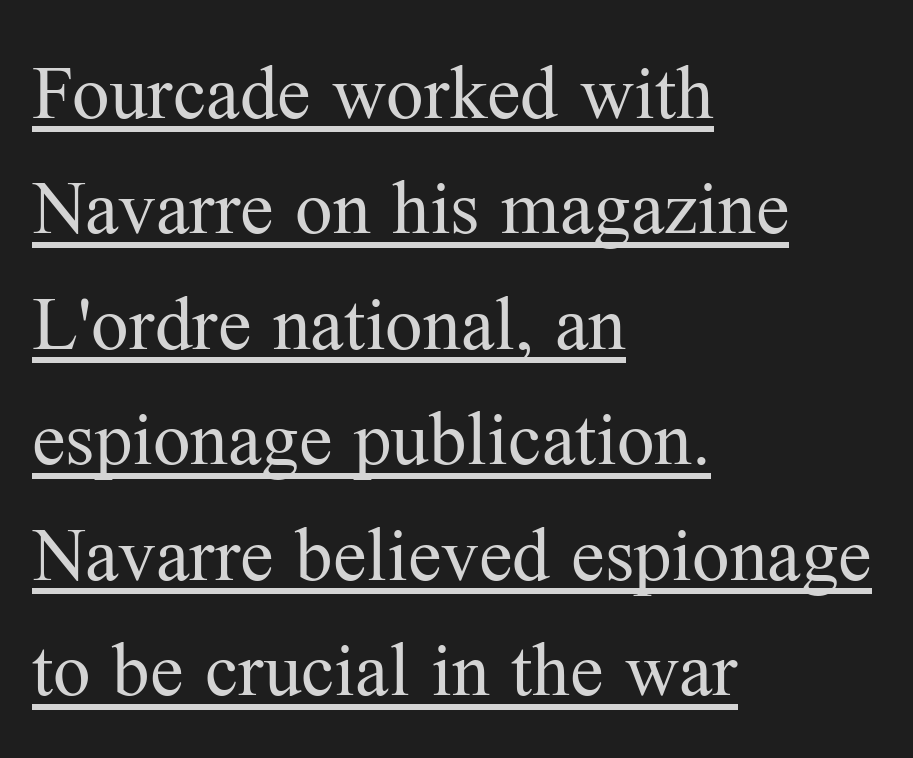
{"serif": "yes", "italic": "no", "bold": "no", "weight": "regular", "width": "normal", "stroke_contrast": "medium", "x_height": "medium", "monospaced": "no", "underline": "yes", "align": "left", "line_spacing": "normal", "line_spacing_ratio": 1.54, "letter_spacing": "normal", "letter_spacing_em": 0.0, "glyph_px": 75}
